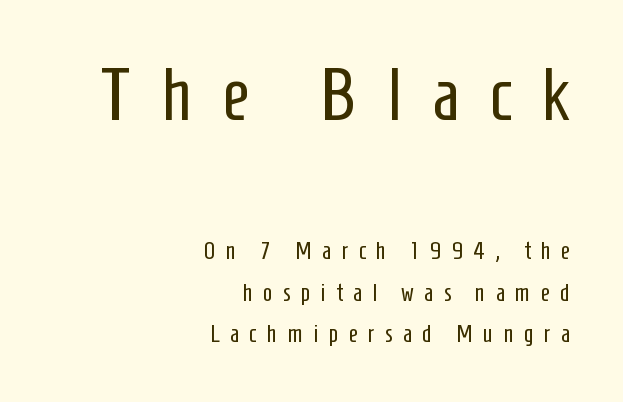
{"serif": "no", "italic": "no", "bold": "no", "weight": "regular", "width": "condensed", "stroke_contrast": "low", "x_height": "medium", "monospaced": "no", "underline": "no", "align": "right", "line_spacing": "normal", "line_spacing_ratio": 1.67, "letter_spacing": "wide", "letter_spacing_em": 0.41, "larger_block": "first", "size_ratio": 2.96, "glyph_px": 74}
